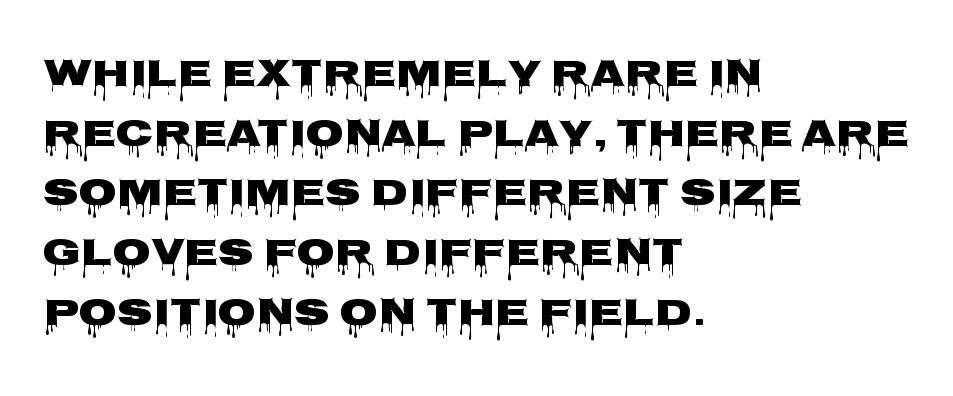
Q: Is the text bold? A: Yes.
Q: Is the text italic (slanted)? A: No, it is upright.
Q: Is the typeface a serif or a sans-serif typeface? A: Sans-serif.
Q: Is the text underlined? A: No.
Q: How is the paragraph aligned? A: Left-aligned.
Q: Is the spacing between letters normal or unusually wide? A: Normal.
Q: Is the spacing between lines tight, normal or loose? A: Normal.
Q: Width (condensed, normal, or wide)? A: Wide.
Q: Stroke contrast? A: Low.
Q: x-height? A: Large.
Q: Monospaced? A: No.
